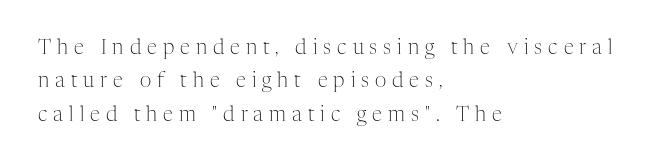
Plain, unruled lines of type. The passage is arranged the way most books set body copy — flush left. Summary of weight: not heavy and not bold. Characters remain perfectly vertical along every line. You could only call the tracking loose — the letters float apart.
